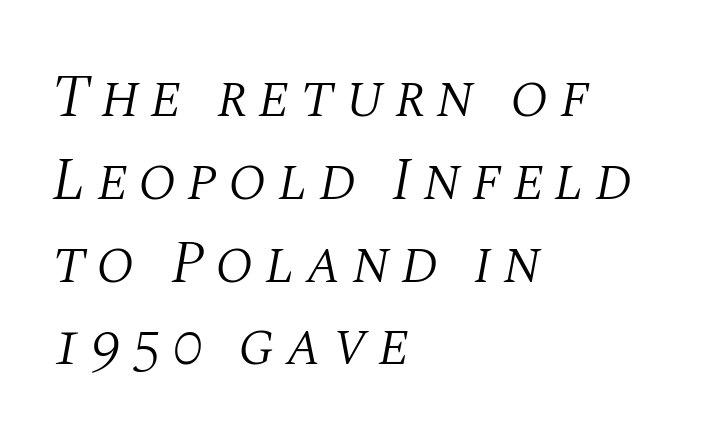
Q: Is the text bold? A: No.
Q: Is the text italic (slanted)? A: Yes, it leans right by about 10 degrees.
Q: Is the typeface a serif or a sans-serif typeface? A: Serif.
Q: Is the text underlined? A: No.
Q: How is the paragraph aligned? A: Left-aligned.
Q: Is the spacing between lines tight, normal or loose? A: Normal.
Q: Width (condensed, normal, or wide)? A: Normal.
Q: Stroke contrast? A: Medium.
Q: x-height? A: Large.
Q: Monospaced? A: No.
